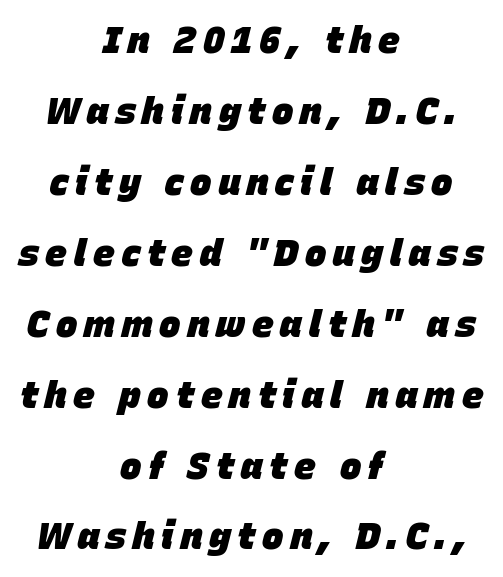
Q: Is the text bold? A: Yes.
Q: Is the text italic (slanted)? A: Yes, it leans right by about 15 degrees.
Q: Is the text underlined? A: No.
Q: How is the paragraph aligned? A: Centered.
Q: Is the spacing between lines tight, normal or loose? A: Loose.
Q: Width (condensed, normal, or wide)? A: Normal.
Q: Stroke contrast? A: Low.
Q: x-height? A: Large.
Q: Monospaced? A: No.
